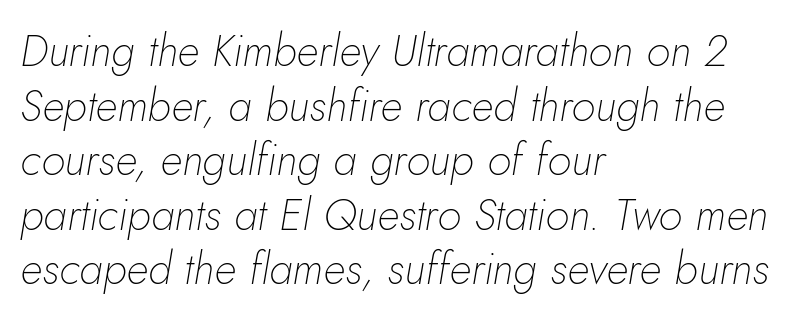
The lettering tilts uniformly, giving the passage an italic look. The weight tops out at a normal text grade. The line texture is even and compact thanks to regular tracking. Lines of text with bare space underneath.
